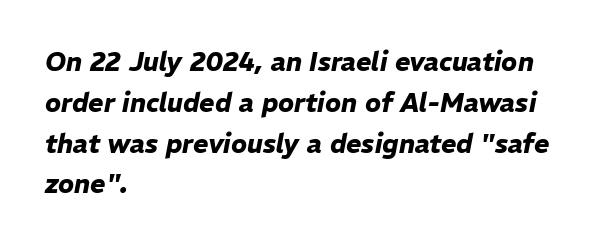
The image shows 26 px bold type, italic (leaning right); set left-aligned, normal line spacing (1.57x), normal letter spacing, not underlined.
